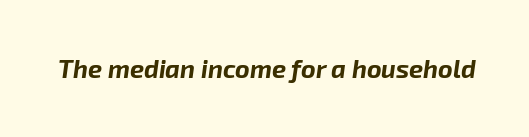
A typesetter would mark this as italic. In terms of letterspacing, this is plain default setting. Heavy, bold letterforms. Honestly, there is no underline to notice here at all.
